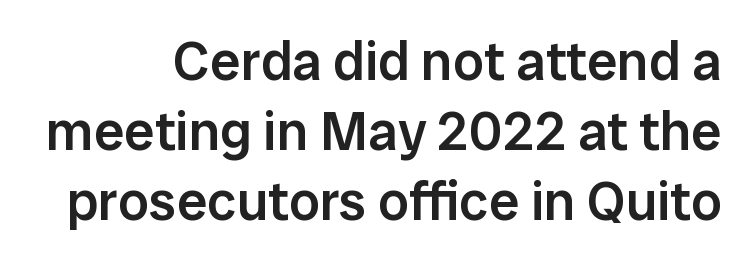
{"serif": "no", "italic": "no", "bold": "semi", "weight": "semibold", "width": "normal", "stroke_contrast": "low", "x_height": "medium", "monospaced": "no", "underline": "no", "line_spacing": "normal", "line_spacing_ratio": 1.27, "letter_spacing": "normal", "letter_spacing_em": 0.0, "glyph_px": 55}
